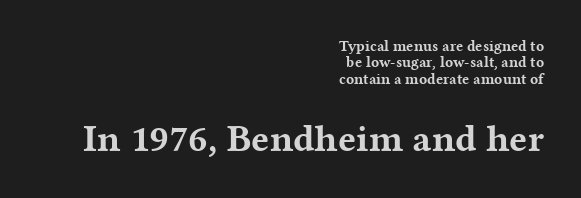
Q: Is the text bold? A: Yes.
Q: Is the text italic (slanted)? A: No, it is upright.
Q: Is the typeface a serif or a sans-serif typeface? A: Serif.
Q: Is the text underlined? A: No.
Q: How is the paragraph aligned? A: Right-aligned.
Q: Is the spacing between letters normal or unusually wide? A: Normal.
Q: Is the spacing between lines tight, normal or loose? A: Tight.
Q: Which block of text is set in a larger size, the first (top) or the second (bottom)? A: The second (bottom) one.
Q: Width (condensed, normal, or wide)? A: Wide.
Q: Stroke contrast? A: Medium.
Q: x-height? A: Medium.
Q: Monospaced? A: No.
